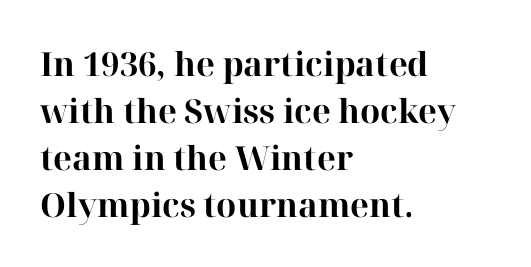
The image shows 33 px bold serif type, upright; set left-aligned, normal line spacing (1.42x), normal letter spacing, not underlined; high stroke contrast and a medium x-height.
